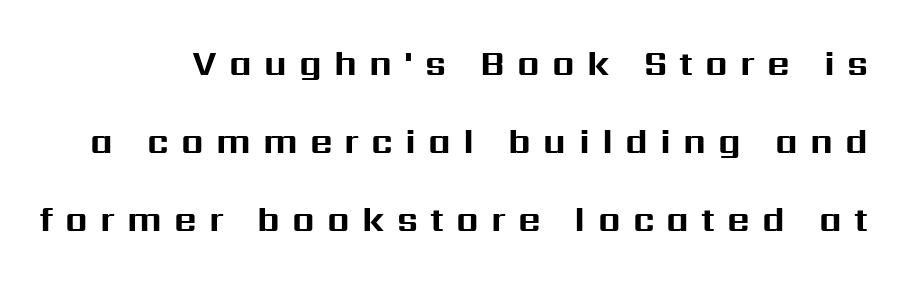
{"serif": "no", "italic": "no", "bold": "yes", "weight": "bold", "width": "normal", "stroke_contrast": "medium", "x_height": "medium", "monospaced": "no", "underline": "no", "line_spacing": "loose", "line_spacing_ratio": 2.23, "letter_spacing": "wide", "letter_spacing_em": 0.35, "glyph_px": 35}
